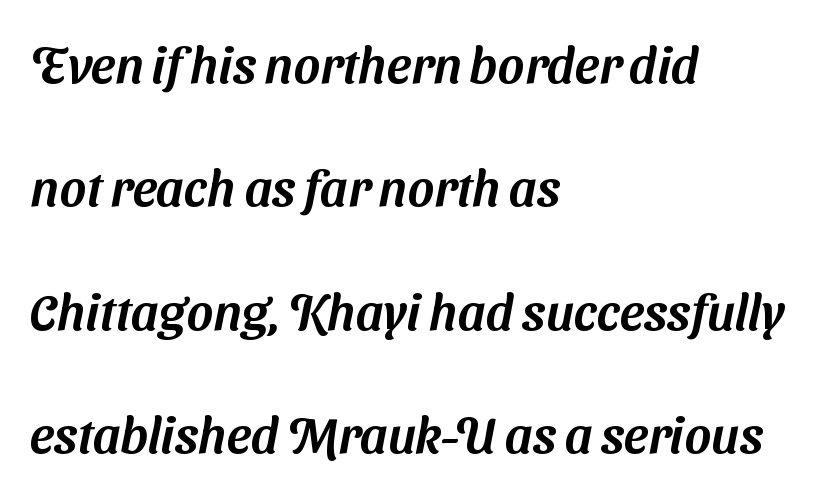
{"serif": "no", "width": "normal", "stroke_contrast": "medium", "x_height": "medium", "monospaced": "no", "underline": "no", "align": "left", "line_spacing": "loose", "line_spacing_ratio": 2.42, "letter_spacing": "normal", "letter_spacing_em": 0.0, "glyph_px": 51}
